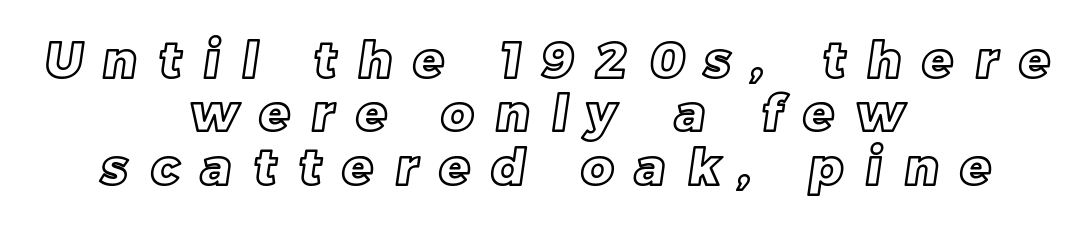
Q: Is the text underlined? A: No.
Q: How is the paragraph aligned? A: Centered.
Q: Is the spacing between letters normal or unusually wide? A: Unusually wide.
Q: Is the spacing between lines tight, normal or loose? A: Tight.
Q: Width (condensed, normal, or wide)? A: Normal.
Q: x-height? A: Large.
Q: Monospaced? A: No.
